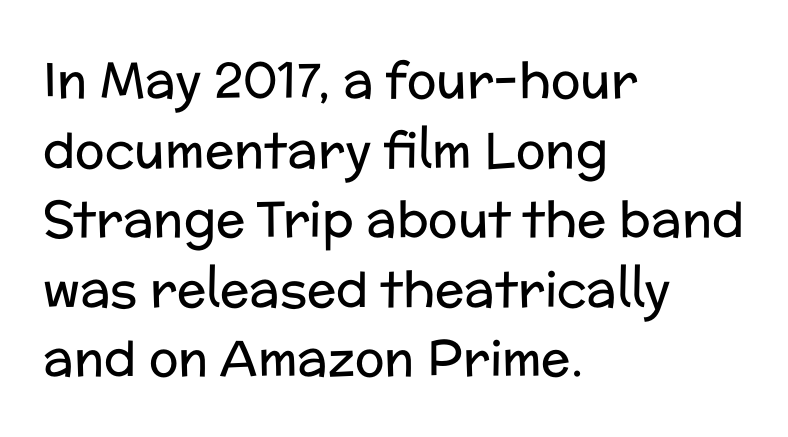
The strokes are not fattened; the text isn't bold. The rows are spaced the way most documents space them. Glyph-to-glyph distance matches everyday printed text. Does the copy run flush right? No — it runs flush left. I'd call this a sans setting — the letters go barefoot. Think of a printed novel: that variable character pitch is what you see here.
